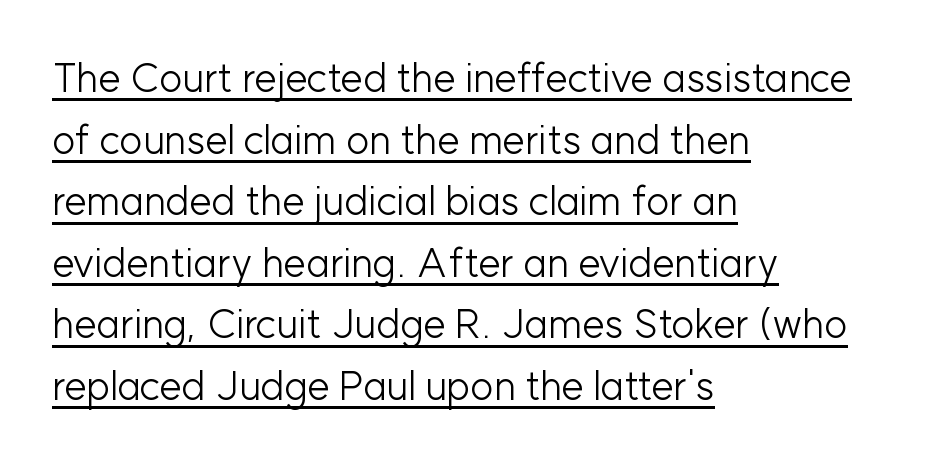
{"serif": "no", "italic": "no", "bold": "no", "weight": "light", "width": "normal", "stroke_contrast": "low", "x_height": "medium", "monospaced": "no", "underline": "yes", "align": "left", "line_spacing": "normal", "line_spacing_ratio": 1.54, "letter_spacing": "normal", "letter_spacing_em": 0.0, "glyph_px": 40}
